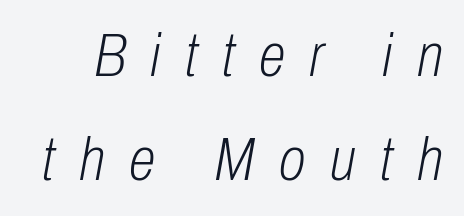
Varying glyph widths throughout — classic text-font behaviour. Stroke mass is kept to a normal reading level or below. The font's italic variant was chosen for this text. Normally led — the rows are evenly, conventionally spaced. The strip under each line holds only bare page. Inter-character spacing is expanded well beyond the font's built-in metrics.
